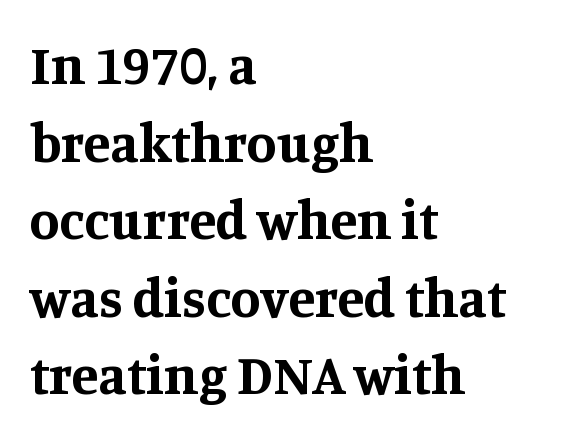
Q: Is the text bold? A: Yes.
Q: Is the text italic (slanted)? A: No, it is upright.
Q: Is the typeface a serif or a sans-serif typeface? A: Serif.
Q: Is the text underlined? A: No.
Q: How is the paragraph aligned? A: Left-aligned.
Q: Is the spacing between letters normal or unusually wide? A: Normal.
Q: Is the spacing between lines tight, normal or loose? A: Normal.
Q: Width (condensed, normal, or wide)? A: Normal.
Q: Stroke contrast? A: Medium.
Q: x-height? A: Large.
Q: Monospaced? A: No.
